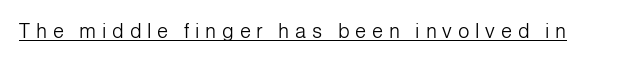
The letterforms stand isolated, each surrounded by extra space. A roman cut, with each character standing at attention. Is the type heavy? It reads as light-to-regular instead. This is underlined copy, the kind a proofreader might mark for attention.
